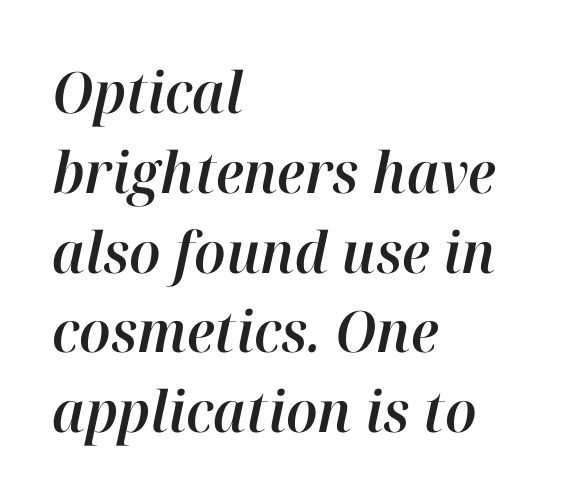
{"italic": "yes", "lean": "right", "slant_degrees": 12, "width": "normal", "stroke_contrast": "high", "x_height": "medium", "monospaced": "no", "underline": "no", "align": "left", "line_spacing": "normal", "line_spacing_ratio": 1.4, "letter_spacing": "normal", "letter_spacing_em": 0.0, "glyph_px": 57}
